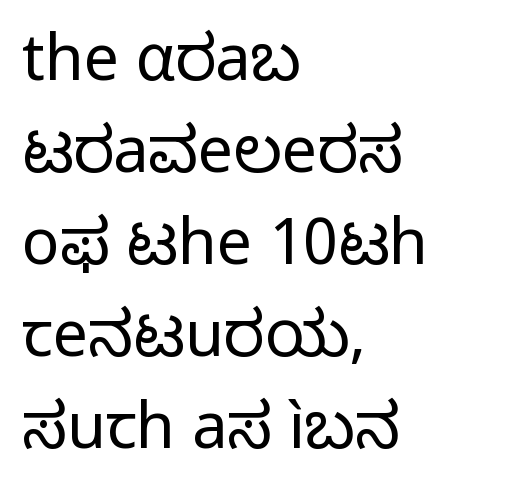
The image shows 63 px regular-weight sans-serif type, upright; set left-aligned, normal line spacing (1.46x), normal letter spacing, not underlined; low stroke contrast and a medium x-height.
